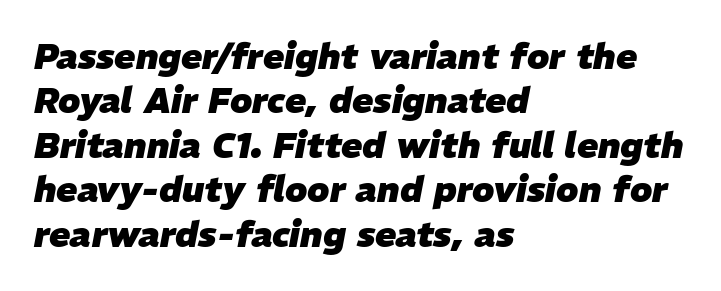
The glyphs look as if they've been sheared to an angle. How are the letters spaced? Ordinarily, with no added tracking. Descenders hang freely into open space. Normally led — the rows are evenly, conventionally spaced.
